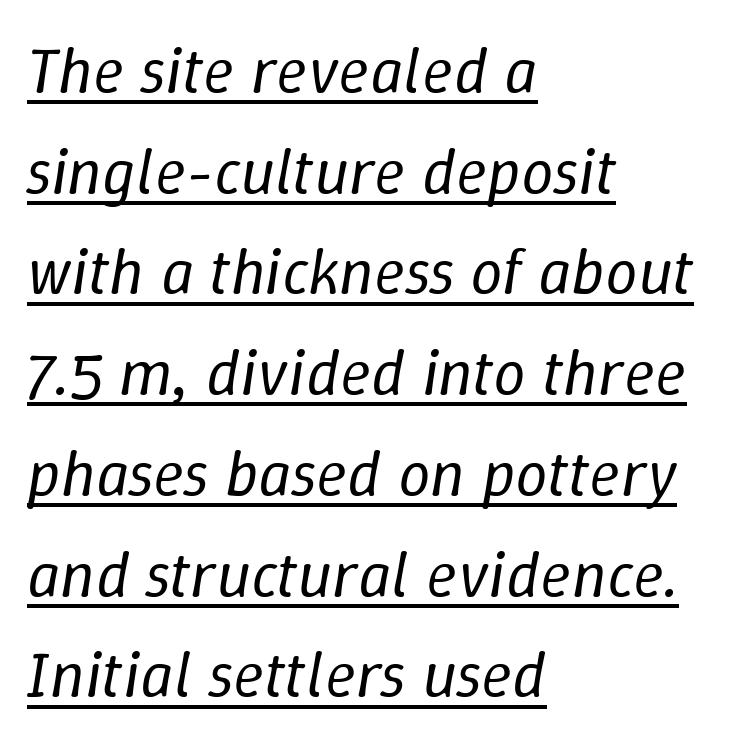
Caption: standard tracking, unaltered. These lines are rendered in a variable-pitch font. On a weight scale, this lands at 450 or below. These lines sit exactly where default settings would place them. All the whitespace from short lines collects on the right. What decoration does the sample have? An underline.
